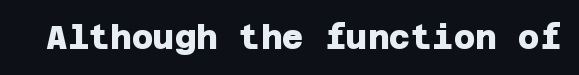
Q: Is the text bold? A: Yes.
Q: Is the typeface a serif or a sans-serif typeface? A: Sans-serif.
Q: Is the text underlined? A: No.
Q: Is the spacing between letters normal or unusually wide? A: Normal.
Q: Width (condensed, normal, or wide)? A: Normal.
Q: Stroke contrast? A: Low.
Q: x-height? A: Large.
